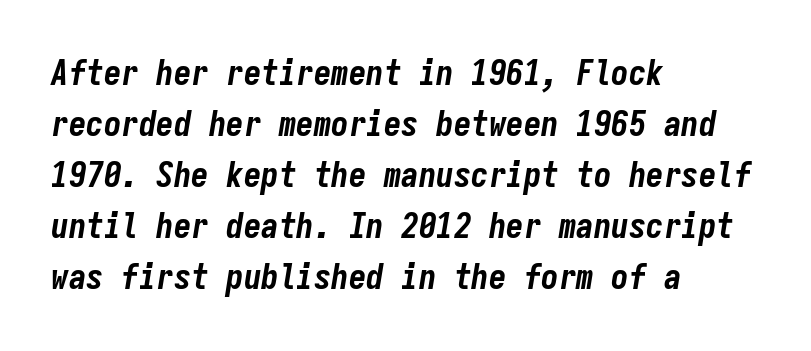
The image shows 35 px bold, condensed type, italic (leaning right), monospaced; set left-aligned, normal line spacing (1.46x), normal letter spacing, not underlined; low stroke contrast and a medium x-height.
